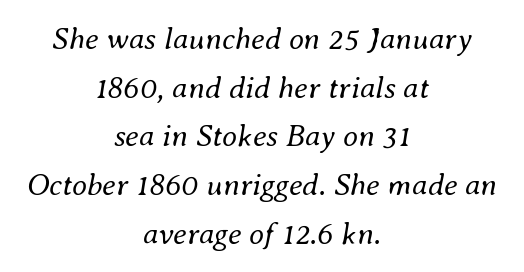
Nobody drew a line under any word here. Horizontally, the lines are justified to the midpoint only. Italic? Definitely — the glyphs are oblique. Normally led — the rows are evenly, conventionally spaced. Weight: in the light-to-regular range.
